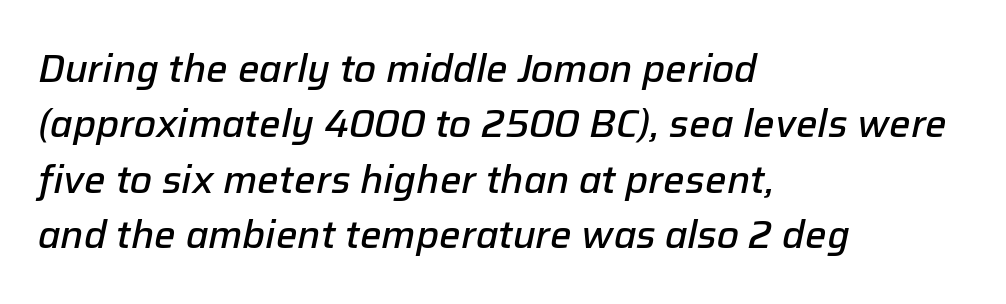
Q: Is the text bold? A: Semi-bold.
Q: Is the text italic (slanted)? A: Yes, it leans right by about 12 degrees.
Q: Is the text underlined? A: No.
Q: How is the paragraph aligned? A: Left-aligned.
Q: Is the spacing between letters normal or unusually wide? A: Normal.
Q: Is the spacing between lines tight, normal or loose? A: Normal.
Q: Width (condensed, normal, or wide)? A: Normal.
Q: Stroke contrast? A: Low.
Q: x-height? A: Medium.
Q: Monospaced? A: No.
